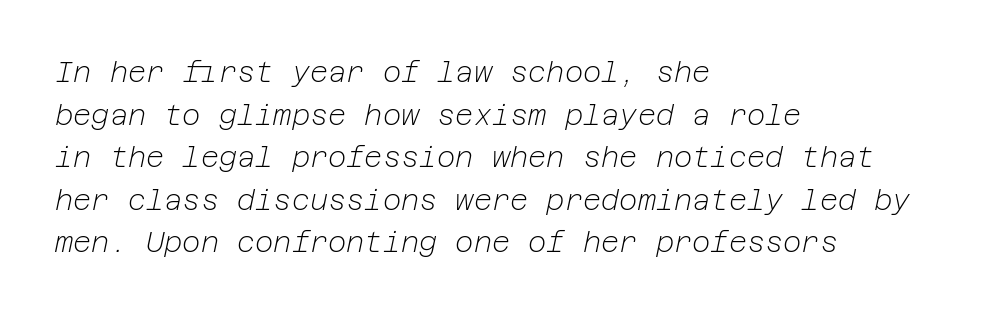
The image shows 28 px light type, italic (leaning right); set left-aligned, normal line spacing (1.52x), normal letter spacing, not underlined; low stroke contrast and a medium x-height.
